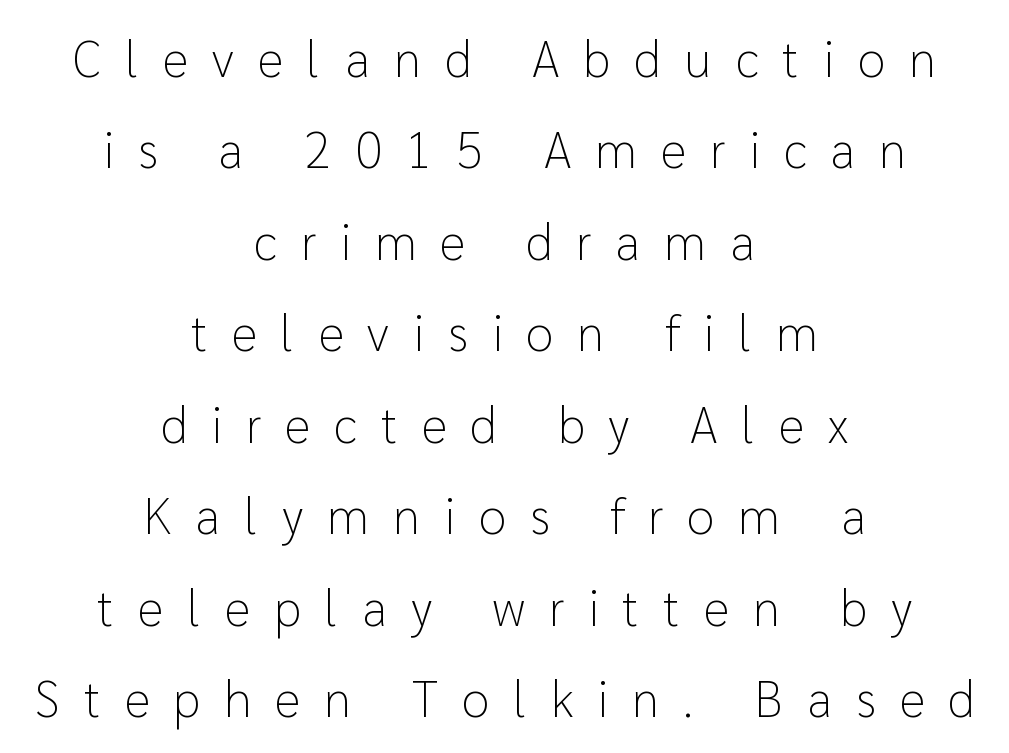
Are there feet on the stems? There aren't — it's a sans. This sample uses expanded letter spacing, leaving extra air between glyphs. This is not heavy type; no bold has been used. Spacing verdict: proportional, widths tailored to each character. Casual observation: everything's sitting right in the middle. Words float on clear page, feet unadorned.
